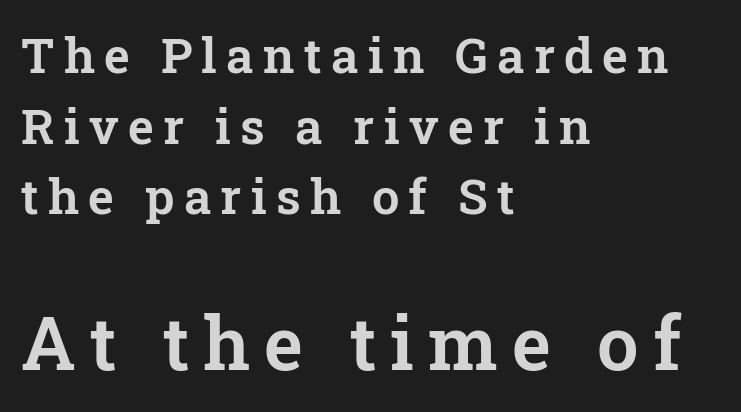
{"serif": "yes", "italic": "no", "width": "normal", "stroke_contrast": "low", "x_height": "medium", "monospaced": "no", "underline": "no", "align": "left", "line_spacing": "normal", "line_spacing_ratio": 1.44, "larger_block": "second", "size_ratio": 1.51, "glyph_px": 74}
